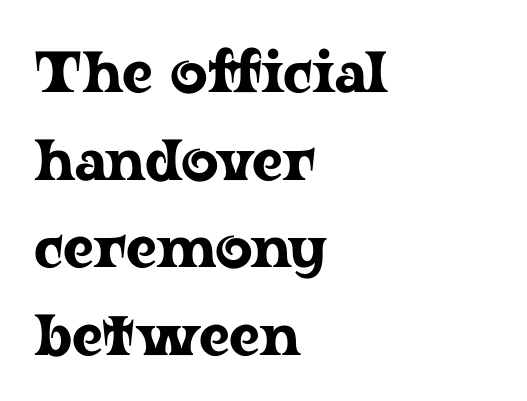
The image shows 58 px wide serif type, upright; set left-aligned, normal line spacing (1.51x), normal letter spacing, not underlined; low stroke contrast and a medium x-height.
